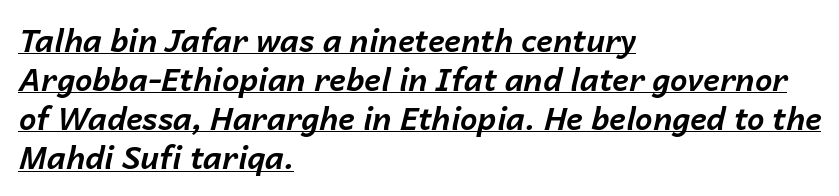
The paragraph shown leans on its left margin. Regarding leading, the lines here are spaced in the standard way. As a designer I'd log this as weight 700, bold. The specimen includes a rule beneath the text block's lines.
